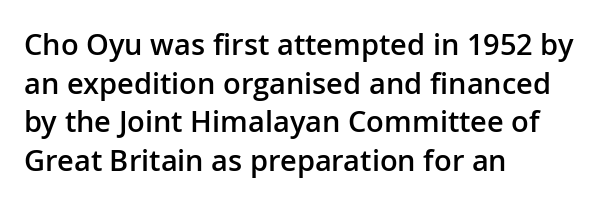
Posture: straight, roman, zero tilt. Quick note: underline off. Line starts are locked; line ends wander. Caption: standard tracking, unaltered.
